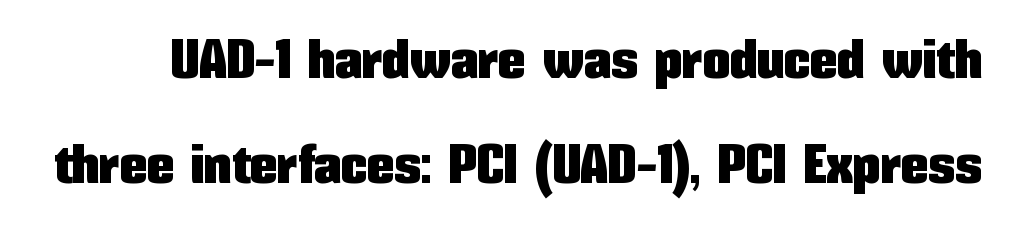
Q: Is the text italic (slanted)? A: No, it is upright.
Q: Is the typeface a serif or a sans-serif typeface? A: Sans-serif.
Q: Is the text underlined? A: No.
Q: Is the spacing between letters normal or unusually wide? A: Normal.
Q: Is the spacing between lines tight, normal or loose? A: Loose.
Q: Width (condensed, normal, or wide)? A: Condensed.
Q: Stroke contrast? A: Low.
Q: x-height? A: Medium.
Q: Monospaced? A: No.
